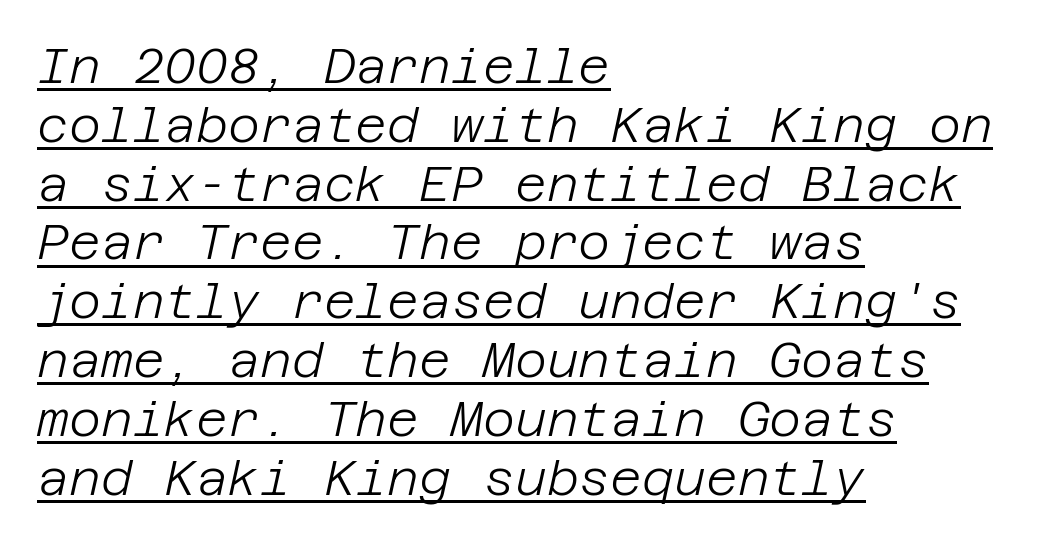
Q: Is the text bold? A: No.
Q: Is the text italic (slanted)? A: Yes, it leans right by about 12 degrees.
Q: Is the text underlined? A: Yes.
Q: How is the paragraph aligned? A: Left-aligned.
Q: Is the spacing between letters normal or unusually wide? A: Normal.
Q: Width (condensed, normal, or wide)? A: Normal.
Q: Stroke contrast? A: Low.
Q: x-height? A: Large.
